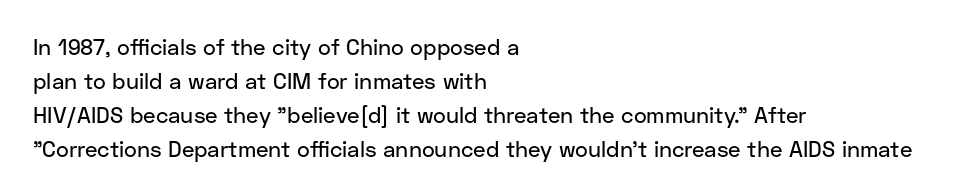
{"italic": "no", "underline": "no", "align": "left", "line_spacing": "normal", "line_spacing_ratio": 1.55, "letter_spacing": "normal", "letter_spacing_em": 0.0, "glyph_px": 22}
